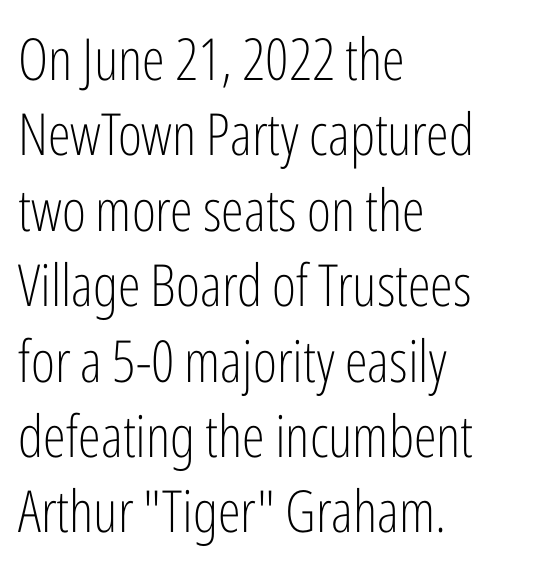
Q: Is the text bold? A: No.
Q: Is the text italic (slanted)? A: No, it is upright.
Q: Is the typeface a serif or a sans-serif typeface? A: Sans-serif.
Q: Is the text underlined? A: No.
Q: How is the paragraph aligned? A: Left-aligned.
Q: Is the spacing between letters normal or unusually wide? A: Normal.
Q: Is the spacing between lines tight, normal or loose? A: Normal.
Q: Width (condensed, normal, or wide)? A: Condensed.
Q: Stroke contrast? A: Low.
Q: x-height? A: Medium.
Q: Monospaced? A: No.
